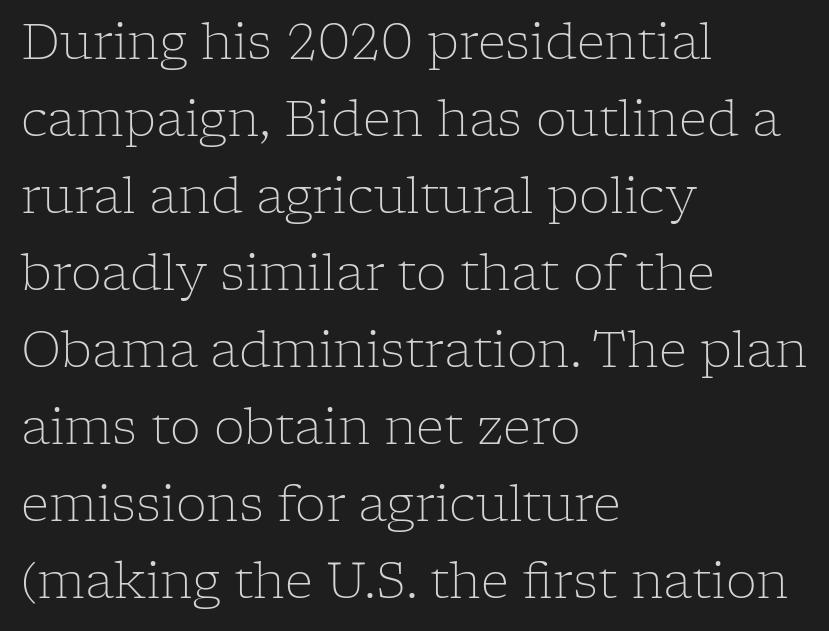
{"serif": "yes", "italic": "no", "bold": "no", "weight": "light", "width": "normal", "stroke_contrast": "low", "x_height": "medium", "monospaced": "no", "underline": "no", "align": "left", "line_spacing": "normal", "line_spacing_ratio": 1.57, "letter_spacing": "normal", "letter_spacing_em": 0.0, "glyph_px": 49}
